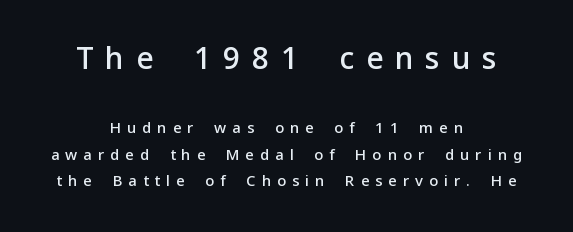
Q: Is the text bold? A: Semi-bold.
Q: Is the text italic (slanted)? A: No, it is upright.
Q: Is the typeface a serif or a sans-serif typeface? A: Sans-serif.
Q: Is the text underlined? A: No.
Q: How is the paragraph aligned? A: Centered.
Q: Is the spacing between letters normal or unusually wide? A: Unusually wide.
Q: Which block of text is set in a larger size, the first (top) or the second (bottom)? A: The first (top) one.
Q: Width (condensed, normal, or wide)? A: Normal.
Q: Stroke contrast? A: Low.
Q: x-height? A: Medium.
Q: Monospaced? A: No.
